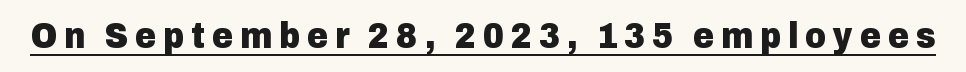
Q: Is the text bold? A: Yes.
Q: Is the text italic (slanted)? A: No, it is upright.
Q: Is the typeface a serif or a sans-serif typeface? A: Sans-serif.
Q: Is the text underlined? A: Yes.
Q: Width (condensed, normal, or wide)? A: Normal.
Q: Stroke contrast? A: Low.
Q: x-height? A: Medium.
Q: Monospaced? A: No.
